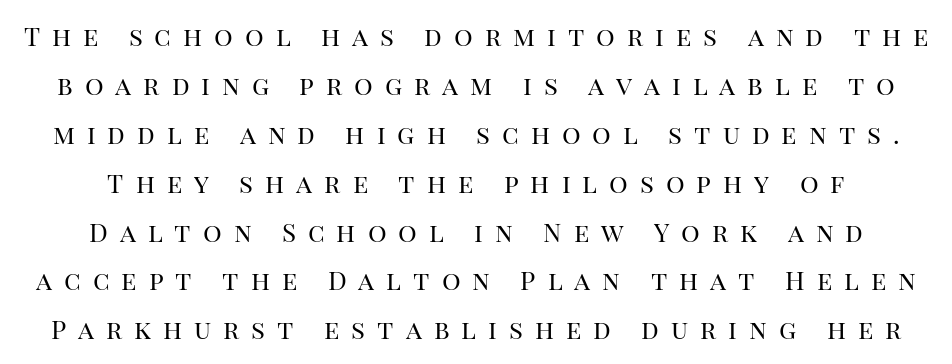
The image shows 26 px text type, upright; set centered, line spacing 1.88x, unusually wide letter spacing (+0.46 em), not underlined.
